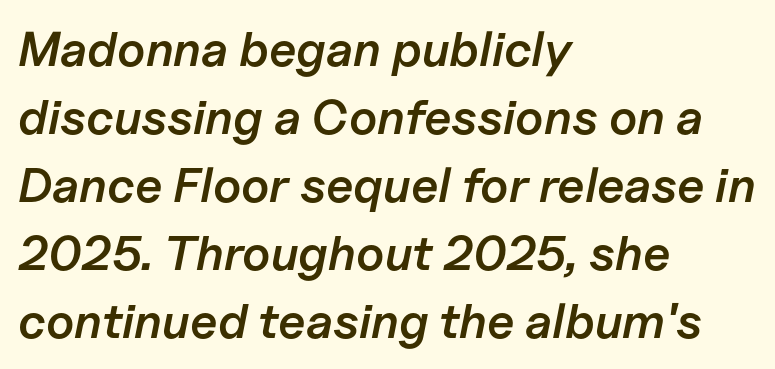
{"italic": "yes", "lean": "right", "slant_degrees": 11, "bold": "semi", "weight": "semibold", "width": "normal", "stroke_contrast": "low", "x_height": "medium", "monospaced": "no", "underline": "no", "align": "left", "line_spacing": "normal", "line_spacing_ratio": 1.39, "letter_spacing": "normal", "letter_spacing_em": 0.0, "glyph_px": 49}
